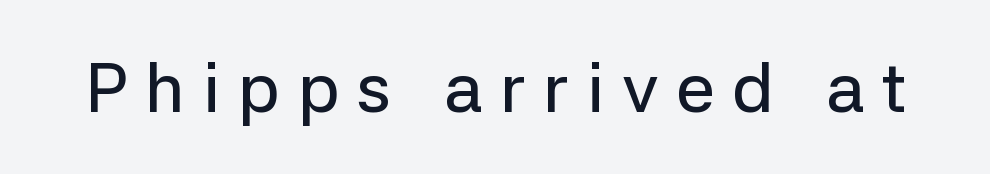
Letter spacing: wide. Do the letters lean? They stand straight. A typesetter would label this face a sans. Looks like regular typesetting: each glyph gets only the width it needs. Beneath every word, the page is bare.
